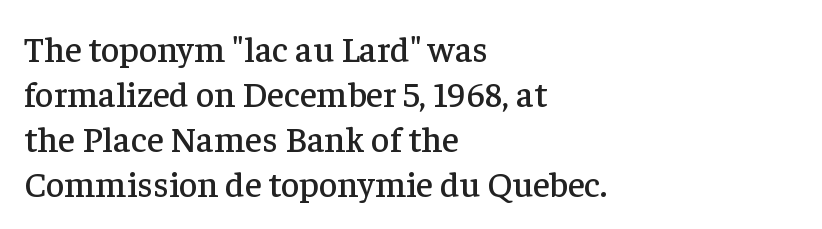
Q: Is the text italic (slanted)? A: No, it is upright.
Q: Is the typeface a serif or a sans-serif typeface? A: Serif.
Q: Is the text underlined? A: No.
Q: How is the paragraph aligned? A: Left-aligned.
Q: Is the spacing between letters normal or unusually wide? A: Normal.
Q: Is the spacing between lines tight, normal or loose? A: Normal.
Q: Width (condensed, normal, or wide)? A: Normal.
Q: Stroke contrast? A: Low.
Q: x-height? A: Medium.
Q: Monospaced? A: No.
